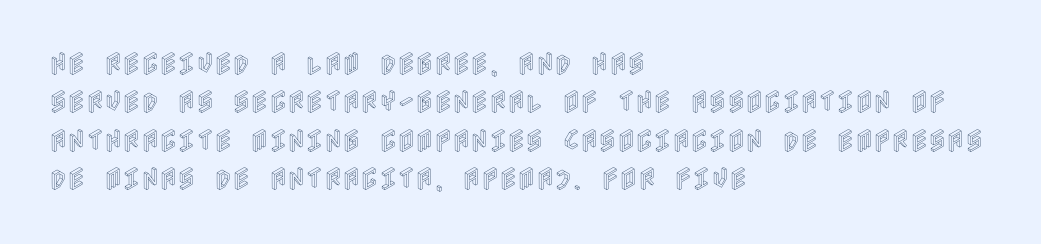
These lines stack with their left ends in a neat column. This is the regular roman posture of the typeface. Leading matches the norm, producing a regular column. No extra tracking has been applied to these lines. Type without underlining.
